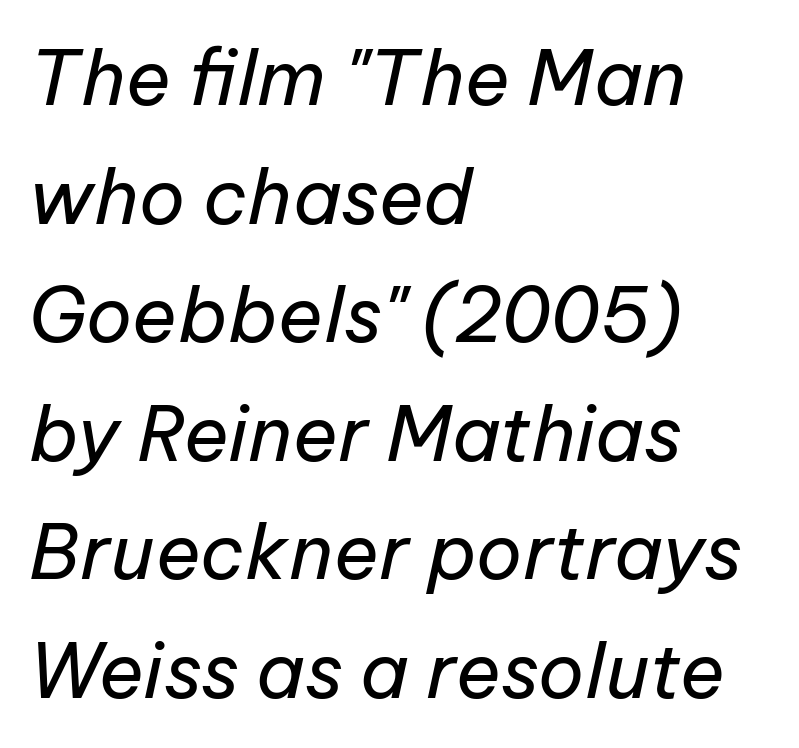
Just letters on the line, the space beneath them empty. This sample uses an oblique cut, with every glyph tilted off the vertical. A student would call this left alignment; a typographer would say flush left, rag right. Reading down the column, the eye jumps a familiar distance to each next line. Heaviness? Minimal to ordinary, like unemphasized prose. Nothing unusual about the tracking: characters are spaced as the font intends.
